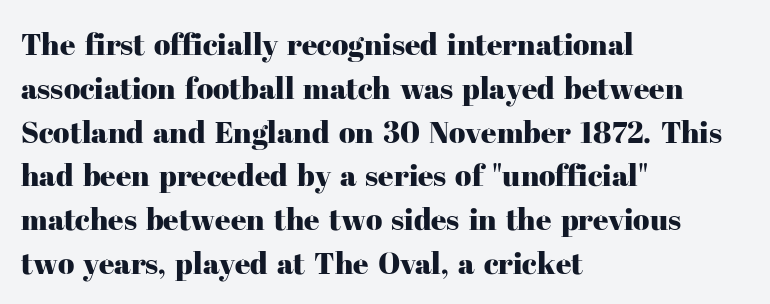
The image shows 30 px serif type, upright; set left-aligned, normal line spacing (1.46x), normal letter spacing, not underlined; high stroke contrast and a medium x-height.
